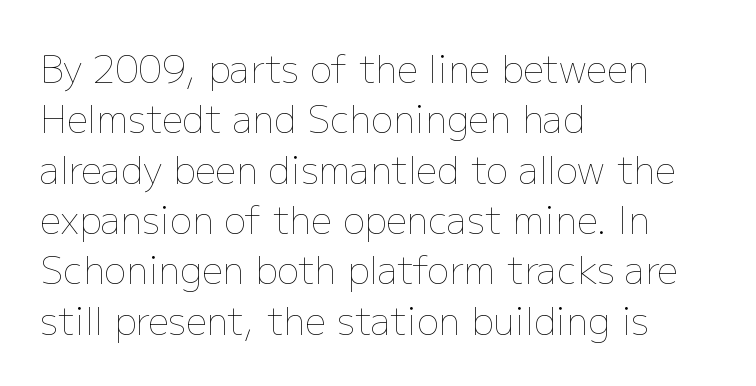
Q: Is the text bold? A: No.
Q: Is the text italic (slanted)? A: No, it is upright.
Q: Is the text underlined? A: No.
Q: How is the paragraph aligned? A: Left-aligned.
Q: Is the spacing between letters normal or unusually wide? A: Normal.
Q: Is the spacing between lines tight, normal or loose? A: Normal.
Q: Width (condensed, normal, or wide)? A: Normal.
Q: Stroke contrast? A: Low.
Q: x-height? A: Medium.
Q: Monospaced? A: No.
